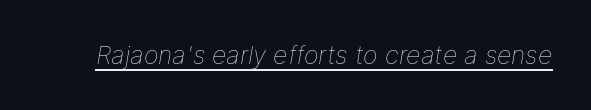
Weight: not bold — regular or lighter. What decoration does the sample have? An underline. The specimen reads as italic at a glance. Letter spacing: default.
